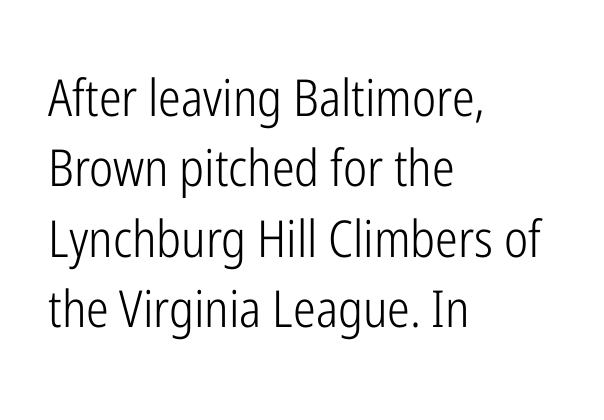
{"serif": "no", "italic": "no", "bold": "no", "weight": "light", "width": "condensed", "stroke_contrast": "low", "x_height": "medium", "monospaced": "no", "underline": "no", "align": "left", "line_spacing": "normal", "line_spacing_ratio": 1.38, "letter_spacing": "normal", "letter_spacing_em": 0.0, "glyph_px": 51}
